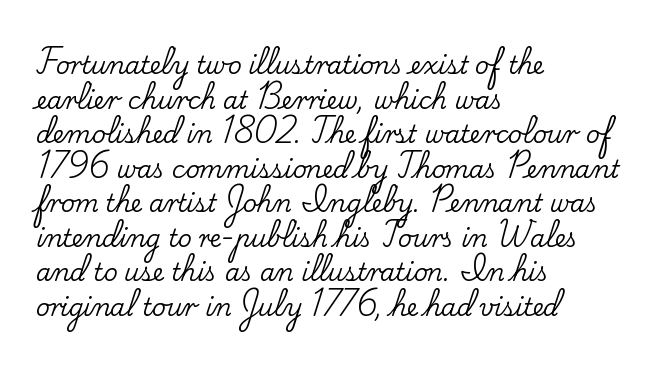
The compositor pushed each line to the left boundary. Compared with typical paragraphs, the rows here are spaced about the same. Here the glyphs are tracked normally, forming tight word shapes. Check the space under the baseline: it is left empty.
